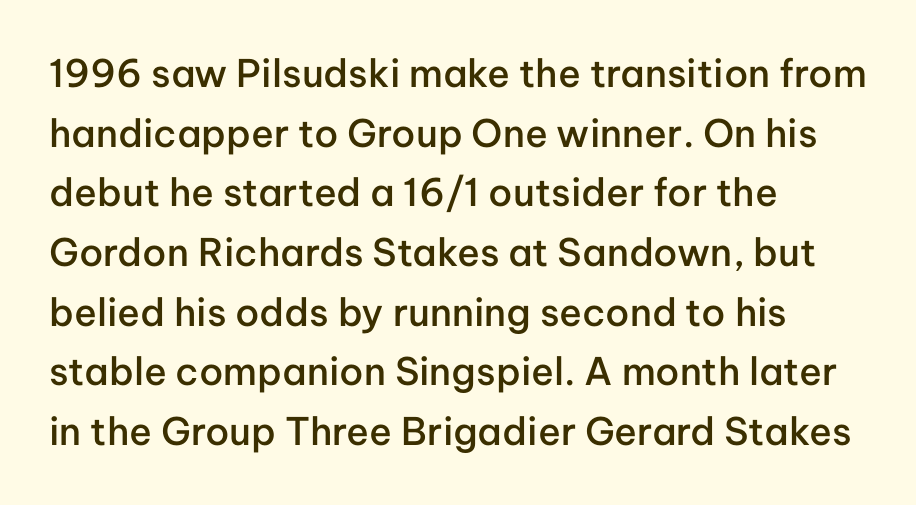
{"serif": "no", "italic": "no", "bold": "semi", "weight": "semibold", "width": "normal", "stroke_contrast": "low", "x_height": "medium", "monospaced": "no", "underline": "no", "align": "left", "line_spacing": "normal", "line_spacing_ratio": 1.57, "letter_spacing": "normal", "letter_spacing_em": 0.0, "glyph_px": 38}
